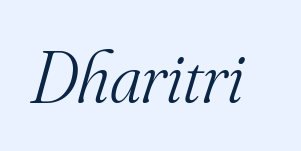
Counters stay open thanks to moderate or lighter strokes. In terms of posture, this sample is oblique. Each row of text sits above clean, open space. What stands out about the letter spacing? Nothing — it is the standard amount. Look at the bottom of the vertical strokes: they flare into serifs here.
